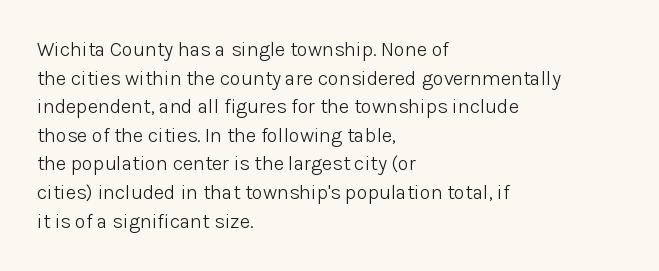
Q: Is the text bold? A: No.
Q: Is the text italic (slanted)? A: No, it is upright.
Q: Is the text underlined? A: No.
Q: How is the paragraph aligned? A: Left-aligned.
Q: Is the spacing between letters normal or unusually wide? A: Normal.
Q: Is the spacing between lines tight, normal or loose? A: Normal.
